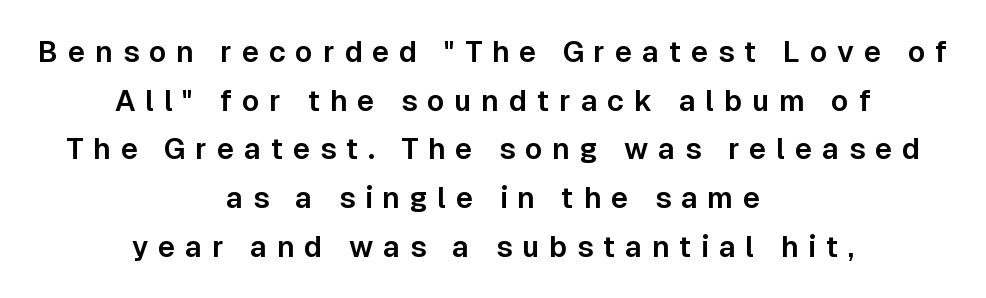
The image shows 29 px sans-serif type, upright; set centered, normal line spacing (1.68x), unusually wide letter spacing (+0.34 em), not underlined; low stroke contrast and a medium x-height.
